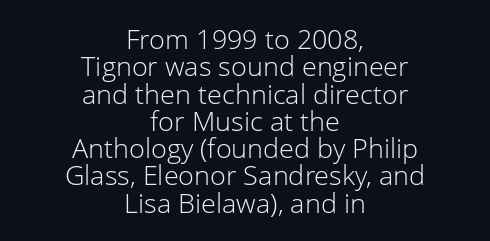
The area under the type is left untouched. The rendering uses a small line-height, squeezing the rows. On a weight scale, this lands at 450 or below. Is the letter spacing exaggerated? No — it looks like the ordinary default. The lines in this sample share a center point and differ in where they start and stop.
